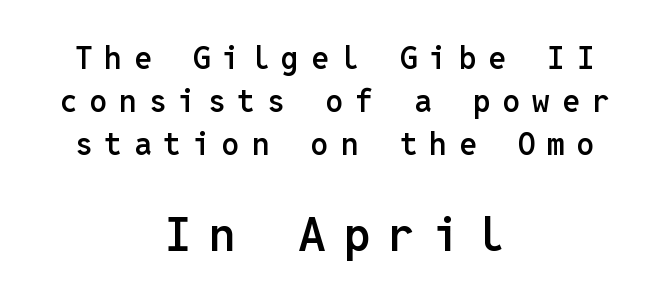
The image shows 47 px semibold sans-serif type, upright, monospaced; set centered, normal line spacing (1.38x), unusually wide letter spacing (+0.39 em), not underlined; the second (bottom) block is 1.52x larger; low stroke contrast and a medium x-height.
